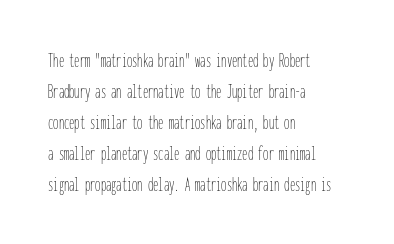
No chunkiness to these letters — they're not bold. The area under the type is left untouched. This rendering uses left alignment, leaving the right contour irregular. The font's upright variant was chosen for this text. Compared with typical body copy, the letter spacing here is the same.
